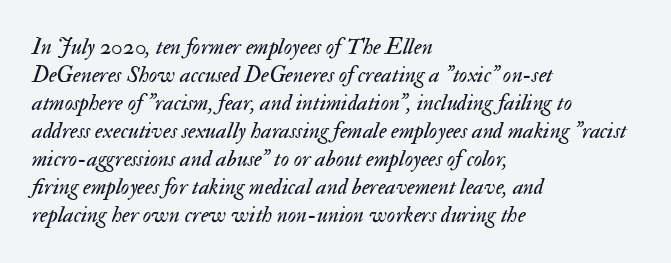
Q: Is the text bold? A: No.
Q: Is the text italic (slanted)? A: Yes, it leans right by about 17 degrees.
Q: Is the text underlined? A: No.
Q: How is the paragraph aligned? A: Left-aligned.
Q: Is the spacing between letters normal or unusually wide? A: Normal.
